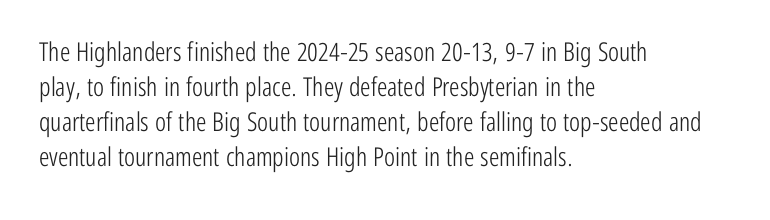
The image shows 26 px text type, upright; set left-aligned, normal line spacing (1.34x), normal letter spacing, not underlined.
